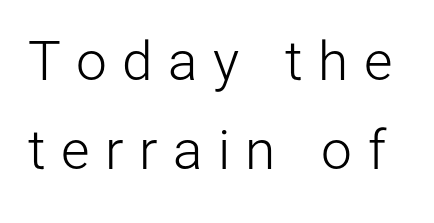
The image shows 55 px light sans-serif type, upright; set normal line spacing (1.62x), unusually wide letter spacing (+0.28 em), not underlined; low stroke contrast and a medium x-height.
